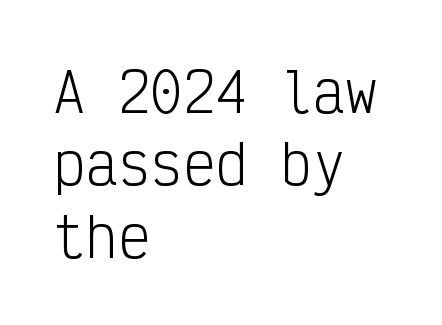
{"serif": "no", "italic": "no", "bold": "no", "weight": "light", "width": "condensed", "stroke_contrast": "low", "x_height": "medium", "monospaced": "yes", "underline": "no", "align": "left", "line_spacing": "normal", "line_spacing_ratio": 1.34, "letter_spacing": "normal", "letter_spacing_em": 0.0, "glyph_px": 54}
